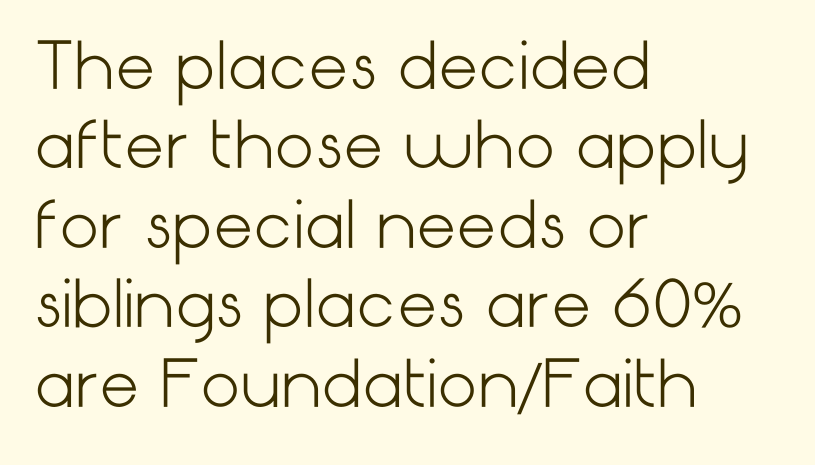
{"serif": "no", "italic": "no", "bold": "no", "weight": "light", "width": "normal", "stroke_contrast": "low", "x_height": "medium", "underline": "no", "align": "left", "line_spacing": "normal", "line_spacing_ratio": 1.26, "letter_spacing": "normal", "letter_spacing_em": 0.0, "glyph_px": 63}
